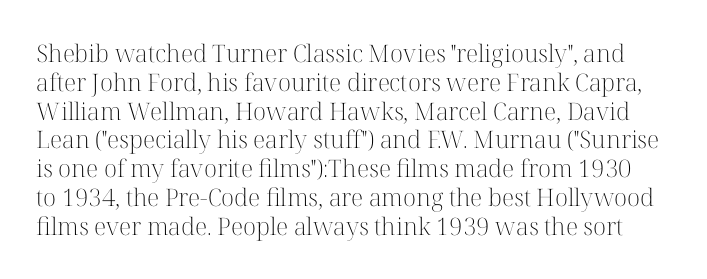
Caption: face not bold, strokes unweighted. Posture: upright roman. Observe the ordinary spacing: letters are neighbours, not strangers. Honestly, there is no underline to notice here at all.
